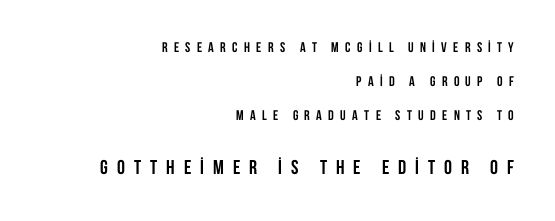
{"italic": "no", "bold": "yes", "underline": "no", "align": "right", "line_spacing": "loose", "line_spacing_ratio": 2.44, "letter_spacing": "wide", "letter_spacing_em": 0.45, "larger_block": "second", "size_ratio": 1.43, "glyph_px": 20}
